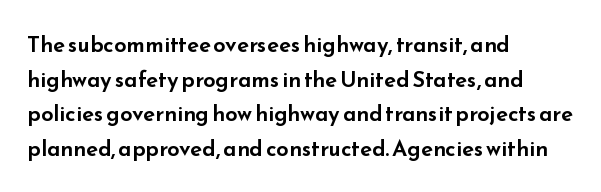
Q: Is the text italic (slanted)? A: No, it is upright.
Q: Is the text underlined? A: No.
Q: How is the paragraph aligned? A: Left-aligned.
Q: Is the spacing between letters normal or unusually wide? A: Normal.
Q: Is the spacing between lines tight, normal or loose? A: Normal.
